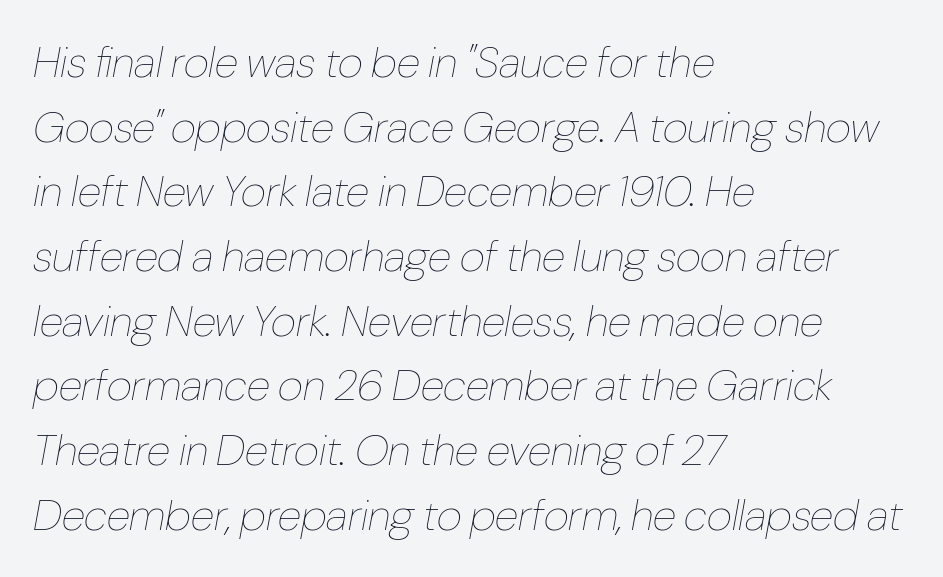
There's an unmistakable incline to the writing here. The letterforms sit shoulder to shoulder at normal distance. Any mark beneath the type? The region is blank. Spacing verdict: proportional, widths tailored to each character.
